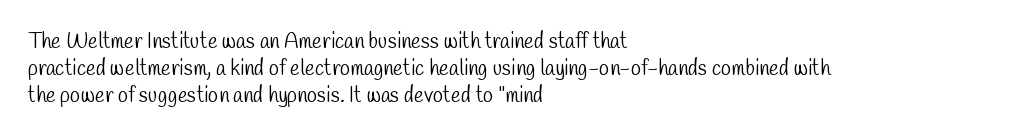
{"bold": "no", "underline": "no", "align": "left", "line_spacing": "normal", "line_spacing_ratio": 1.28, "letter_spacing": "normal", "letter_spacing_em": 0.0, "glyph_px": 21}
